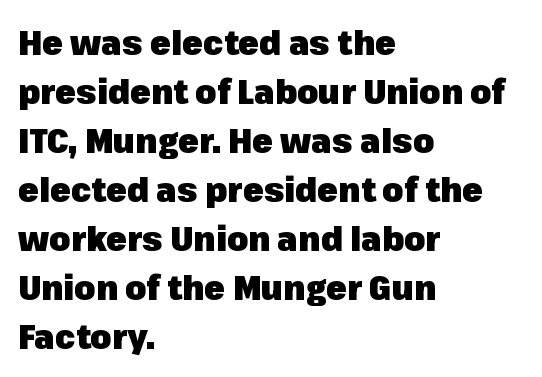
Is this a fixed-width face? No — the glyphs have proportional, varying widths. Honestly, the letter spacing is just normal — you wouldn't notice it. The rendering uses a bold face; every stroke is thick and dark. The letters carry no serifs — their stems end cleanly without finishing strokes. Nobody drew a line under any word here.
